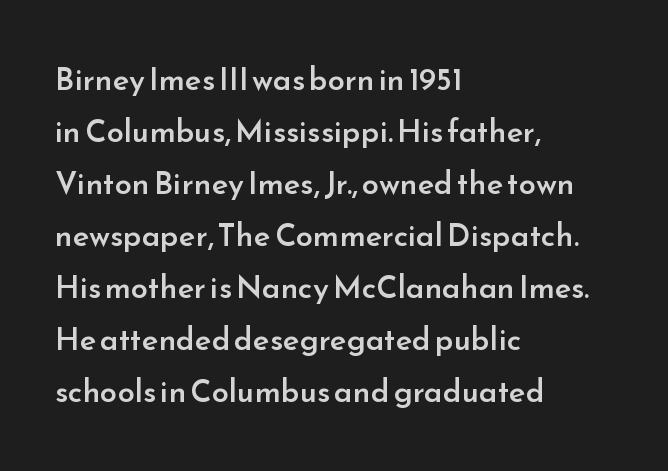
Q: Is the text bold? A: Semi-bold.
Q: Is the text italic (slanted)? A: No, it is upright.
Q: Is the typeface a serif or a sans-serif typeface? A: Sans-serif.
Q: Is the text underlined? A: No.
Q: How is the paragraph aligned? A: Left-aligned.
Q: Is the spacing between letters normal or unusually wide? A: Normal.
Q: Is the spacing between lines tight, normal or loose? A: Normal.
Q: Width (condensed, normal, or wide)? A: Normal.
Q: Stroke contrast? A: Low.
Q: x-height? A: Small.
Q: Monospaced? A: No.
